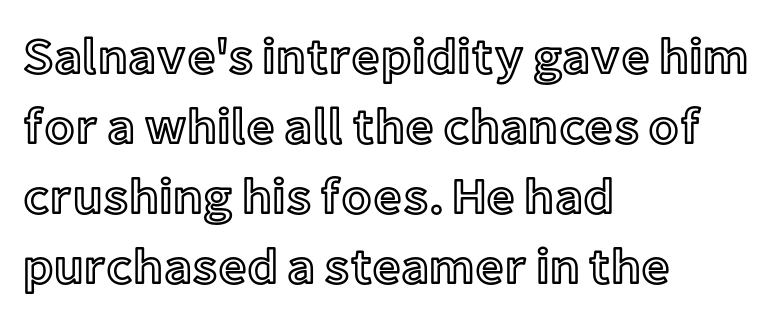
Q: Is the text italic (slanted)? A: No, it is upright.
Q: Is the text underlined? A: No.
Q: How is the paragraph aligned? A: Left-aligned.
Q: Is the spacing between letters normal or unusually wide? A: Normal.
Q: Is the spacing between lines tight, normal or loose? A: Normal.
Q: Width (condensed, normal, or wide)? A: Normal.
Q: x-height? A: Medium.
Q: Monospaced? A: No.
